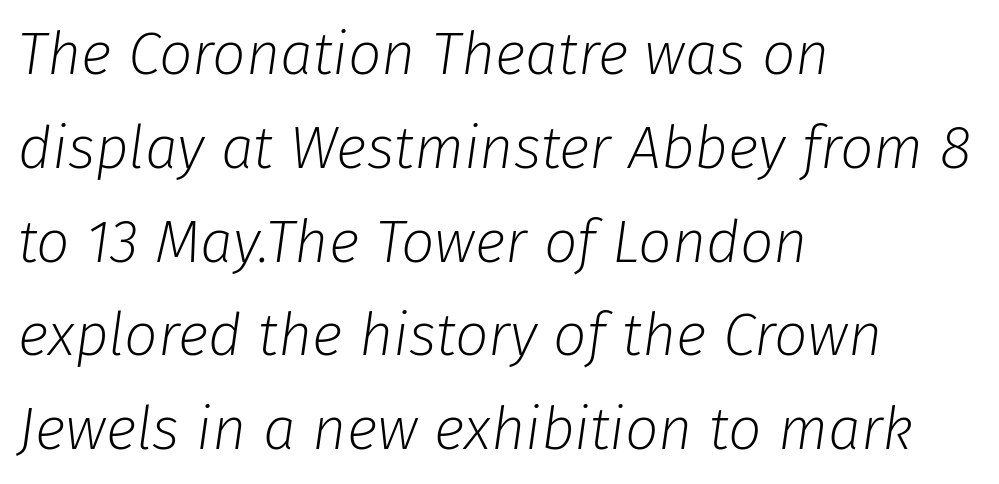
Here the designer chose a conventional face with non-uniform glyph widths. Italic: yes, the glyphs are oblique. A typesetter would call this leading conventional body-copy spacing. This sample uses plain, unmodified letter spacing.
